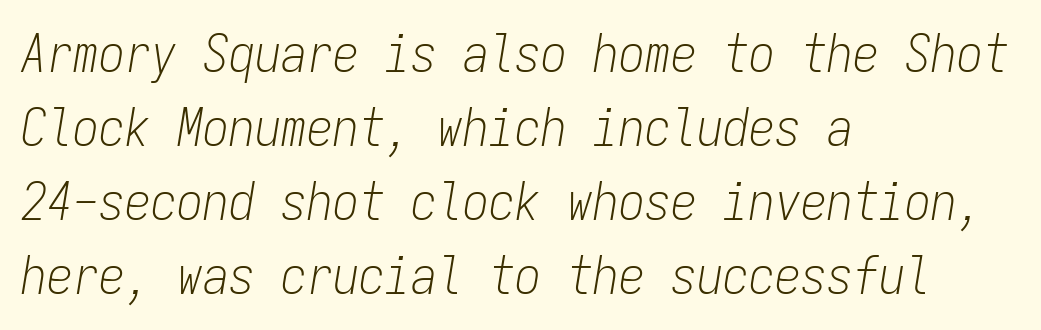
The image shows 52 px light, condensed type, italic (leaning right), monospaced; set left-aligned, normal line spacing (1.42x), normal letter spacing, not underlined; low stroke contrast and a medium x-height.
